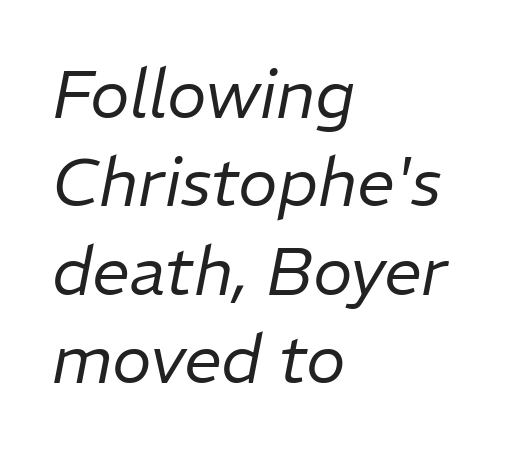
Q: Is the text bold? A: No.
Q: Is the text italic (slanted)? A: Yes, it leans right by about 11 degrees.
Q: Is the text underlined? A: No.
Q: How is the paragraph aligned? A: Left-aligned.
Q: Is the spacing between letters normal or unusually wide? A: Normal.
Q: Is the spacing between lines tight, normal or loose? A: Normal.
Q: Width (condensed, normal, or wide)? A: Normal.
Q: Stroke contrast? A: Low.
Q: x-height? A: Medium.
Q: Monospaced? A: No.
